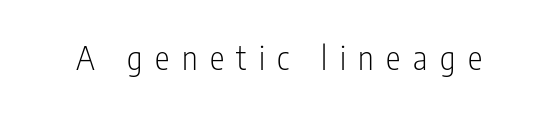
The space beneath each line is pristine and unruled. Character widths vary here, with narrow letters taking less room than wide ones. The type is letterspaced generously, with wide tracking. No letter is thick-stroked: the sample isn't bold. If you drew a line through each stem, it would be perfectly vertical.
